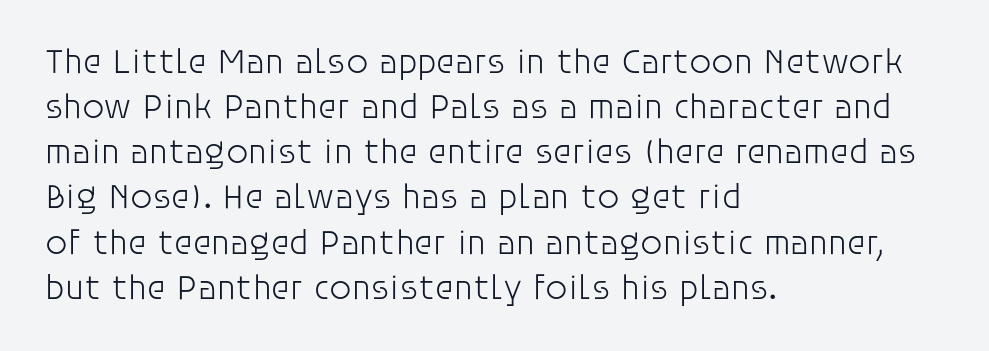
{"serif": "no", "italic": "no", "bold": "no", "weight": "light", "width": "normal", "stroke_contrast": "low", "x_height": "large", "monospaced": "no", "underline": "no", "align": "left", "line_spacing": "normal", "line_spacing_ratio": 1.29, "letter_spacing": "normal", "letter_spacing_em": 0.0, "glyph_px": 35}
